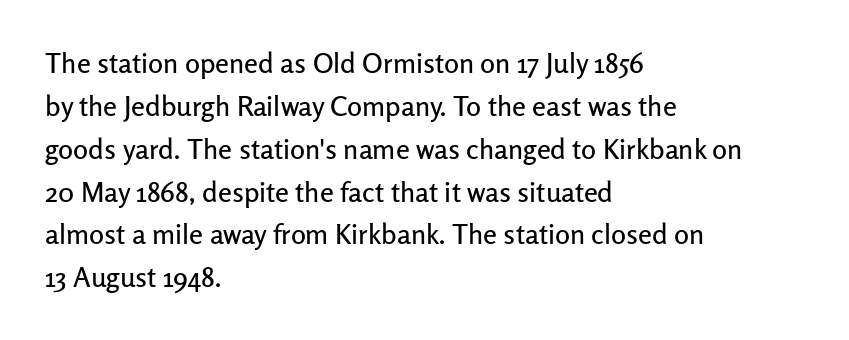
The image shows 28 px sans-serif type, upright; set left-aligned, normal line spacing (1.53x), normal letter spacing, not underlined; low stroke contrast and a medium x-height.
